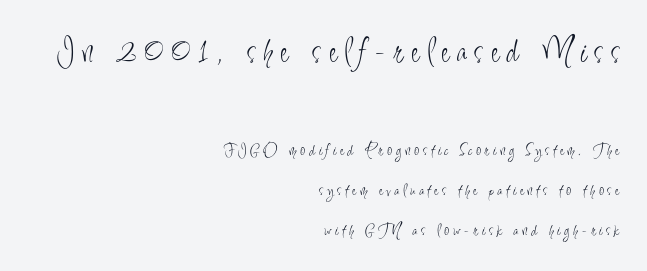
The image shows 37 px light, condensed sans-serif type; set right-aligned, loose line spacing (2.21x), unusually wide letter spacing (+0.22 em), not underlined; the first (top) block is 2.06x larger; low stroke contrast and a small x-height.
